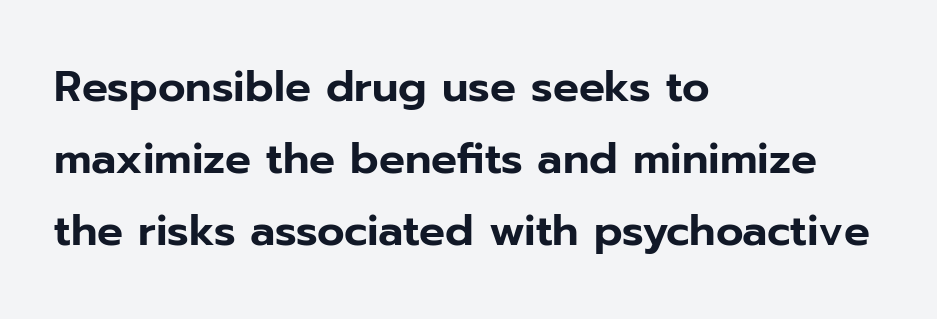
The image shows 43 px sans-serif type, upright; set left-aligned, normal line spacing (1.68x), normal letter spacing, not underlined; low stroke contrast and a medium x-height.
